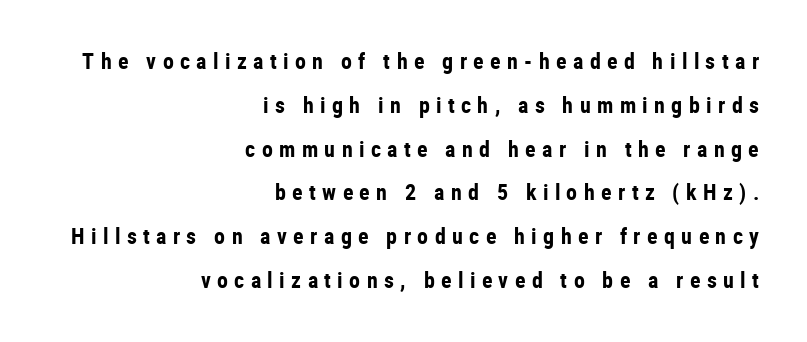
Q: Is the text bold? A: Yes.
Q: Is the text italic (slanted)? A: No, it is upright.
Q: Is the text underlined? A: No.
Q: How is the paragraph aligned? A: Right-aligned.
Q: Is the spacing between letters normal or unusually wide? A: Unusually wide.
Q: Is the spacing between lines tight, normal or loose? A: Loose.
